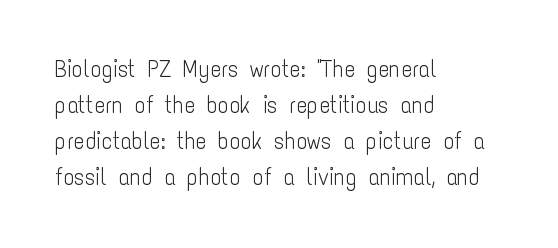
Nothing unusual about the tracking: characters are spaced as the font intends. The typesetter chose a ragged-right arrangement here. Vertical strokes here are truly vertical. In terms of leading, this rendering sits right in the middle.
